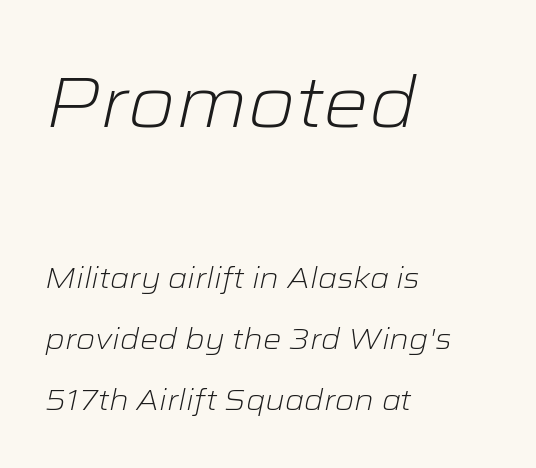
{"italic": "yes", "lean": "right", "slant_degrees": 12, "bold": "no", "weight": "light", "width": "wide", "stroke_contrast": "low", "x_height": "medium", "monospaced": "no", "underline": "no", "align": "left", "line_spacing": "loose", "line_spacing_ratio": 2.11, "letter_spacing": "normal", "letter_spacing_em": 0.0, "larger_block": "first", "size_ratio": 2.48, "glyph_px": 72}
